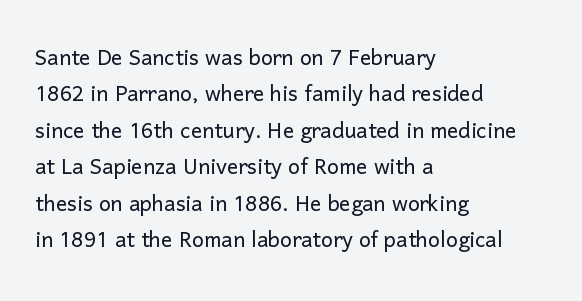
Q: Is the text bold? A: No.
Q: Is the text italic (slanted)? A: No, it is upright.
Q: Is the typeface a serif or a sans-serif typeface? A: Sans-serif.
Q: Is the text underlined? A: No.
Q: How is the paragraph aligned? A: Left-aligned.
Q: Is the spacing between letters normal or unusually wide? A: Normal.
Q: Is the spacing between lines tight, normal or loose? A: Normal.
Q: Width (condensed, normal, or wide)? A: Normal.
Q: Stroke contrast? A: Low.
Q: x-height? A: Medium.
Q: Monospaced? A: No.
